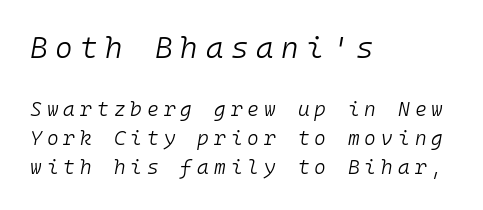
{"italic": "yes", "lean": "right", "slant_degrees": 10, "bold": "no", "weight": "light", "width": "normal", "stroke_contrast": "low", "x_height": "medium", "monospaced": "yes", "underline": "no", "align": "left", "line_spacing": "normal", "line_spacing_ratio": 1.45, "letter_spacing": "wide", "letter_spacing_em": 0.25, "larger_block": "first", "size_ratio": 1.5, "glyph_px": 30}
